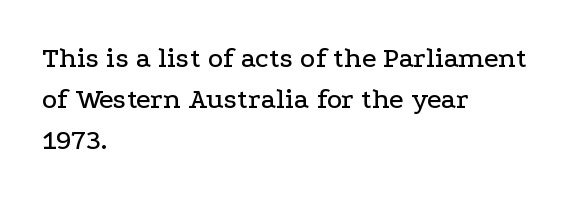
{"serif": "yes", "italic": "no", "width": "wide", "stroke_contrast": "low", "x_height": "medium", "monospaced": "no", "underline": "no", "align": "left", "line_spacing": "normal", "line_spacing_ratio": 1.42, "letter_spacing": "normal", "letter_spacing_em": 0.0, "glyph_px": 29}
